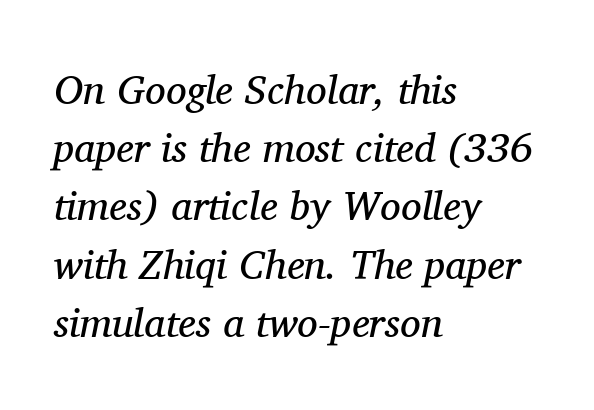
The vertical gap from one line to the next is medium. The face looks like a standard text weight, possibly lighter. A typesetter would mark this as italic. The string is rendered with underlining switched off. Are there feet on the stems? There are — it's a serif. Left-aligned paragraph, ragged on the right.
